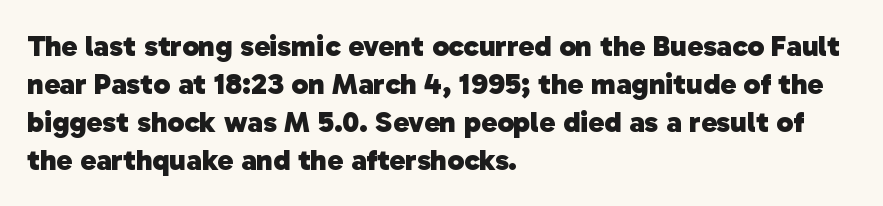
The image shows 30 px heavy sans-serif type; set left-aligned, normal line spacing (1.27x), normal letter spacing, not underlined; low stroke contrast and a medium x-height.
